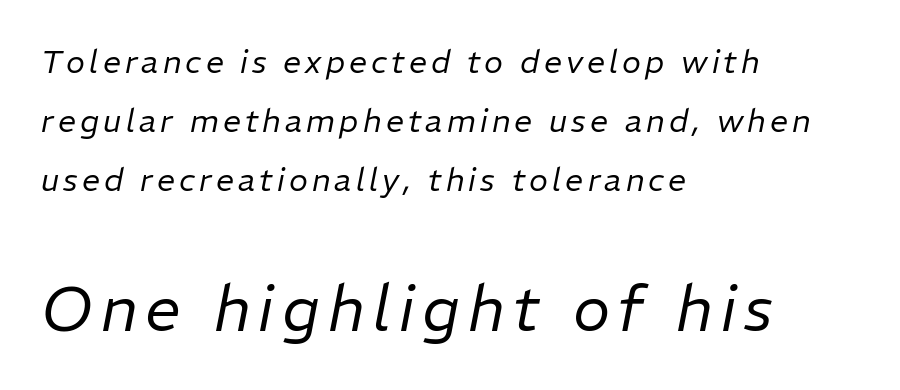
The image shows 63 px regular-weight type, italic (leaning right); set left-aligned, line spacing 1.85x, not underlined; the second (bottom) block is 1.97x larger; low stroke contrast and a medium x-height.
